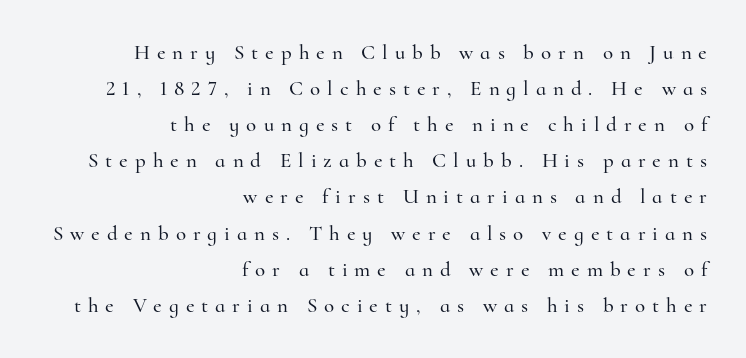
Q: Is the text italic (slanted)? A: No, it is upright.
Q: Is the text underlined? A: No.
Q: How is the paragraph aligned? A: Right-aligned.
Q: Is the spacing between letters normal or unusually wide? A: Unusually wide.
